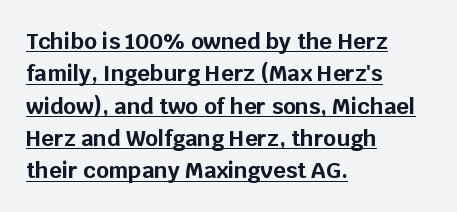
Q: Is the text bold? A: Yes.
Q: Is the text italic (slanted)? A: No, it is upright.
Q: Is the text underlined? A: Yes.
Q: How is the paragraph aligned? A: Left-aligned.
Q: Is the spacing between letters normal or unusually wide? A: Normal.
Q: Is the spacing between lines tight, normal or loose? A: Normal.
